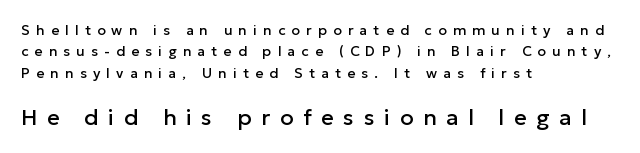
The image shows 22 px text type, upright; set left-aligned, normal line spacing (1.53x), unusually wide letter spacing (+0.44 em), not underlined; the second (bottom) block is 1.57x larger.
